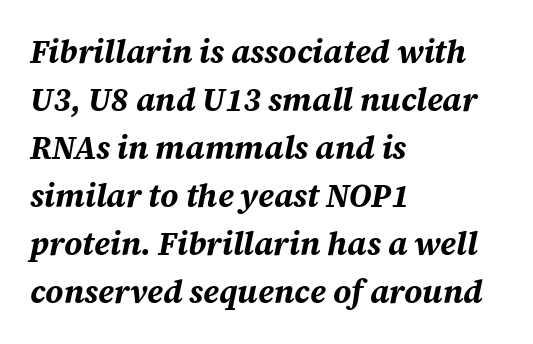
Inter-character spacing is left at the font's built-in metrics. The face used here has the dense, thick strokes of a bold. Evenly set lines give the paragraph a standard silhouette. These lines are rendered in a variable-pitch font. Words float on clear page, feet unadorned. This rendering uses left alignment, leaving the right contour irregular.
